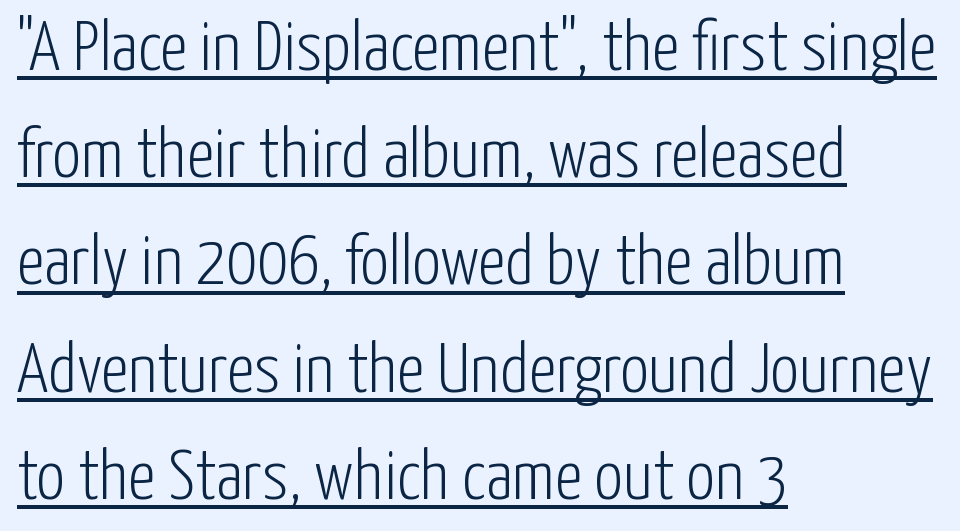
{"serif": "no", "italic": "no", "bold": "no", "weight": "light", "width": "condensed", "stroke_contrast": "low", "x_height": "medium", "monospaced": "no", "underline": "yes", "align": "left", "line_spacing": "normal", "line_spacing_ratio": 1.51, "letter_spacing": "normal", "letter_spacing_em": 0.0, "glyph_px": 71}
